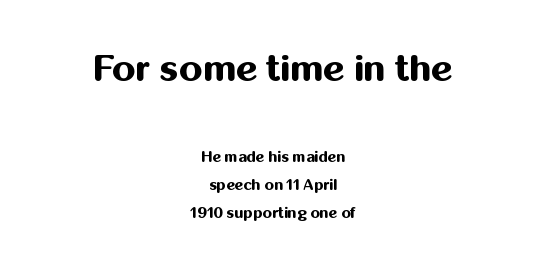
{"serif": "no", "italic": "no", "bold": "yes", "weight": "bold", "width": "normal", "stroke_contrast": "medium", "x_height": "medium", "monospaced": "no", "underline": "no", "align": "center", "line_spacing_ratio": 1.89, "letter_spacing": "normal", "letter_spacing_em": 0.0, "larger_block": "first", "size_ratio": 2.47, "glyph_px": 37}
